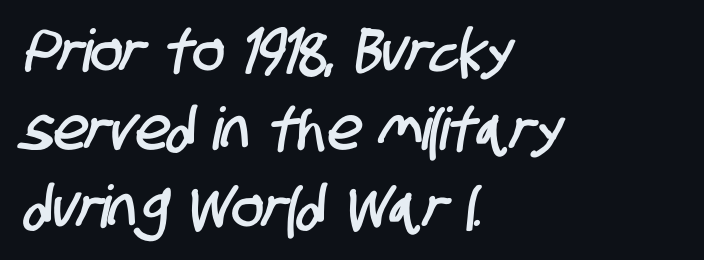
The strip under each line holds only bare page. Each line starts at the same left margin while the right side varies. Honestly, the letter spacing is just normal — you wouldn't notice it. The passage shown is typed in a proportional face where columns would drift.
